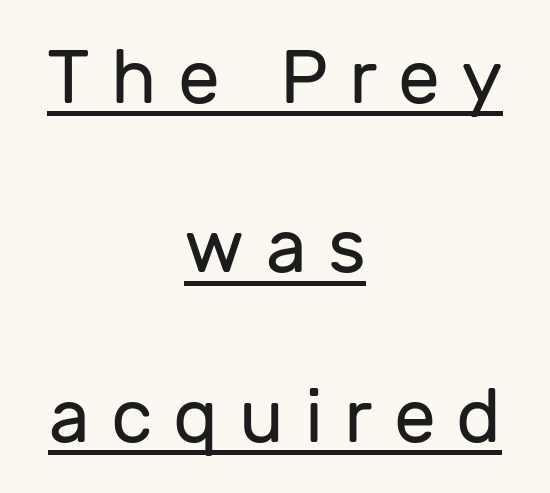
Q: Is the text bold? A: No.
Q: Is the text italic (slanted)? A: No, it is upright.
Q: Is the typeface a serif or a sans-serif typeface? A: Sans-serif.
Q: Is the text underlined? A: Yes.
Q: How is the paragraph aligned? A: Centered.
Q: Is the spacing between letters normal or unusually wide? A: Unusually wide.
Q: Is the spacing between lines tight, normal or loose? A: Loose.
Q: Width (condensed, normal, or wide)? A: Normal.
Q: Stroke contrast? A: Low.
Q: x-height? A: Medium.
Q: Monospaced? A: No.
